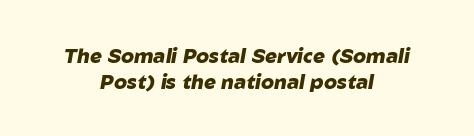
The image shows 20 px bold type, italic (leaning right); set centered, normal line spacing (1.29x), normal letter spacing, not underlined.
